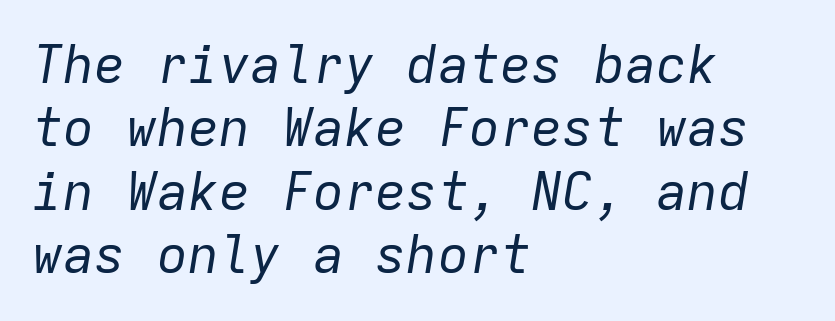
Q: Is the text bold? A: No.
Q: Is the text italic (slanted)? A: Yes, it leans right by about 9 degrees.
Q: Is the text underlined? A: No.
Q: How is the paragraph aligned? A: Left-aligned.
Q: Is the spacing between letters normal or unusually wide? A: Normal.
Q: Width (condensed, normal, or wide)? A: Normal.
Q: Stroke contrast? A: Low.
Q: x-height? A: Medium.
Q: Monospaced? A: Yes.
